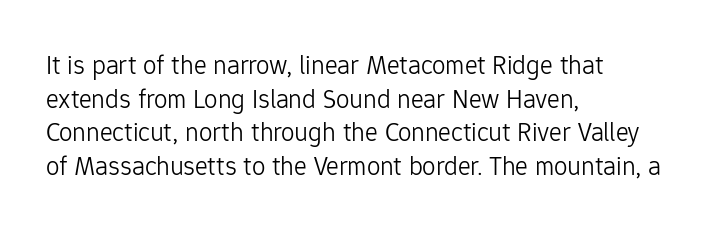
The image shows 27 px text type, upright; set left-aligned, normal line spacing (1.25x), normal letter spacing, not underlined.
